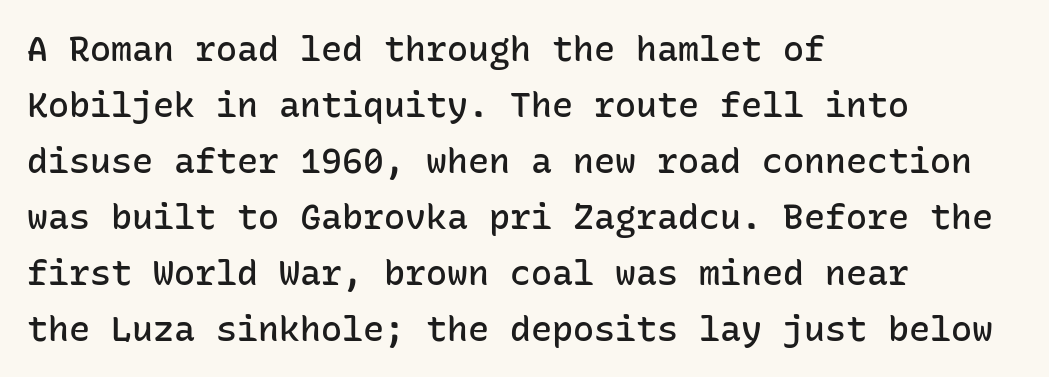
{"serif": "no", "italic": "no", "bold": "semi", "weight": "semibold", "width": "normal", "stroke_contrast": "low", "x_height": "medium", "monospaced": "yes", "underline": "no", "align": "left", "line_spacing": "normal", "line_spacing_ratio": 1.6, "letter_spacing": "normal", "letter_spacing_em": 0.0, "glyph_px": 35}
